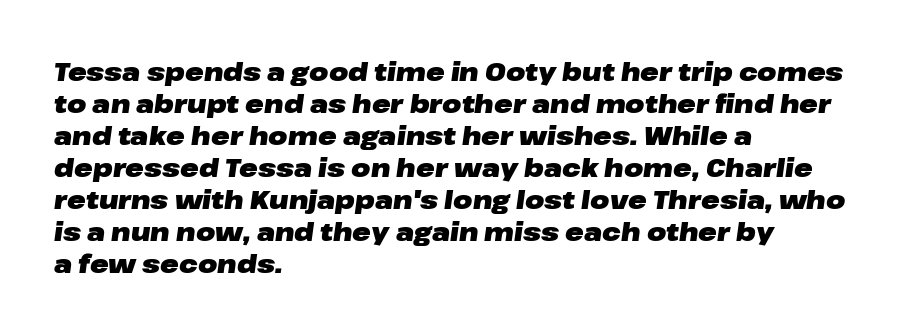
The space between consecutive lines is moderate. This sample uses an oblique cut, with every glyph tilted off the vertical. How heavy is the stroke? Heavy — this is a bold. This rendering uses left alignment, leaving the right contour irregular. Type without underlining.
